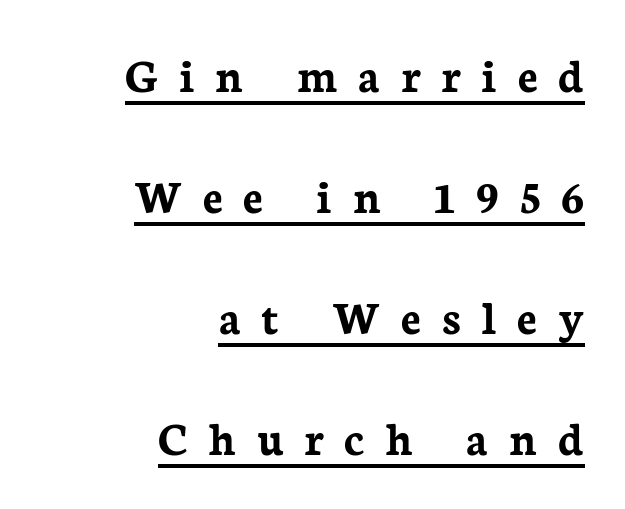
This sample uses expanded letter spacing, leaving extra air between glyphs. These words are printed bold, with thick strokes throughout. Where is the straight margin? On the right. Successive baselines arrive slowly, with a big drop between each. A typesetter would mark this as roman, not italic. This sample uses a serif face.
